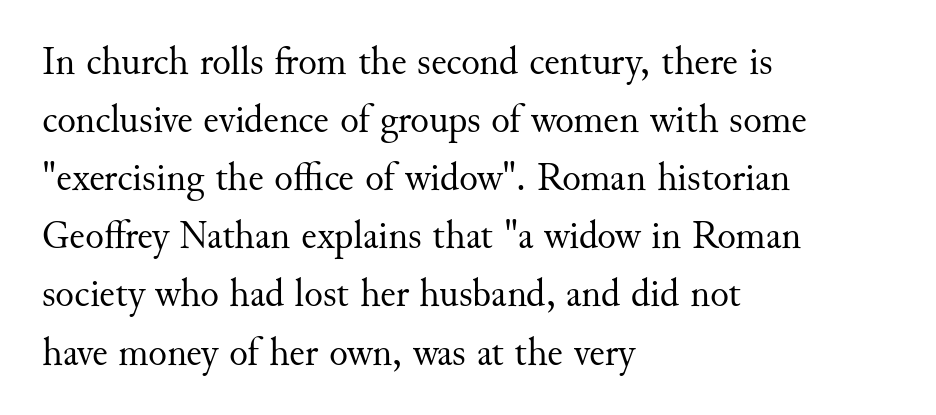
Q: Is the text bold? A: No.
Q: Is the text italic (slanted)? A: No, it is upright.
Q: Is the typeface a serif or a sans-serif typeface? A: Serif.
Q: Is the text underlined? A: No.
Q: How is the paragraph aligned? A: Left-aligned.
Q: Is the spacing between letters normal or unusually wide? A: Normal.
Q: Is the spacing between lines tight, normal or loose? A: Normal.
Q: Width (condensed, normal, or wide)? A: Normal.
Q: Stroke contrast? A: Medium.
Q: x-height? A: Small.
Q: Monospaced? A: No.
